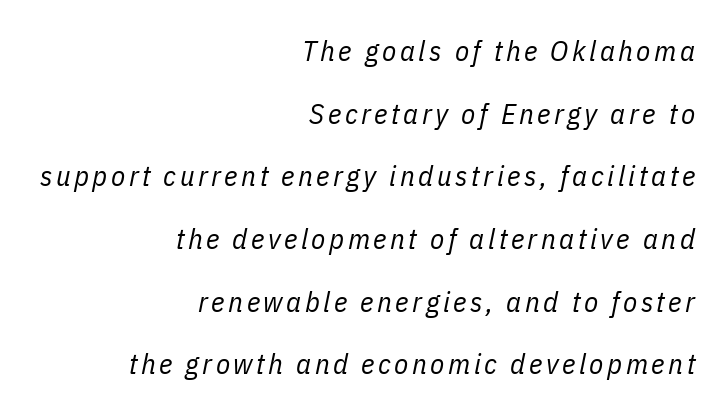
The image shows 29 px regular-weight, condensed type, italic (leaning right); set right-aligned, loose line spacing (2.16x), not underlined; low stroke contrast and a medium x-height.
